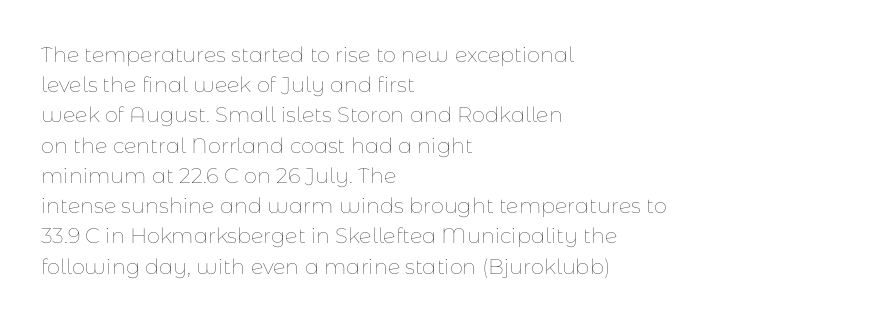
{"italic": "no", "bold": "no", "underline": "no", "align": "left", "line_spacing": "normal", "line_spacing_ratio": 1.44, "letter_spacing": "normal", "letter_spacing_em": 0.0, "glyph_px": 21}
